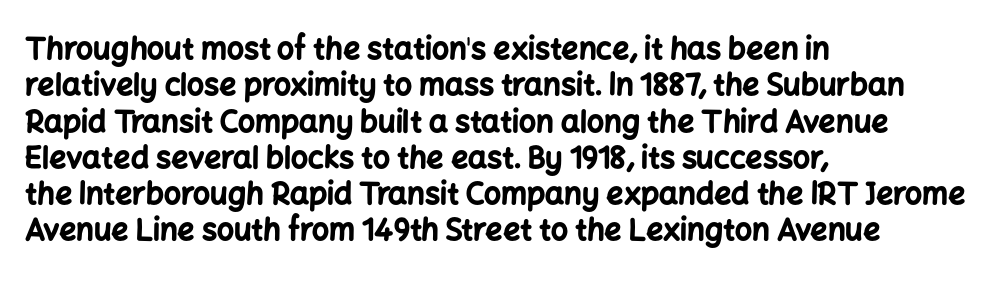
Words float on clear page, feet unadorned. Upright lettering throughout. Is this a sans? Yes — the strokes have no serifs. Between one letter and the next there's only the usual sliver of space.
